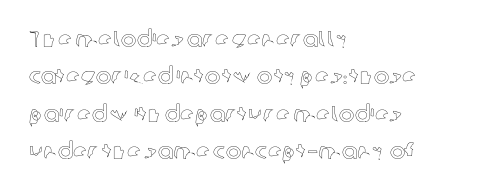
Q: Is the text italic (slanted)? A: No, it is upright.
Q: Is the text underlined? A: No.
Q: How is the paragraph aligned? A: Left-aligned.
Q: Is the spacing between letters normal or unusually wide? A: Normal.
Q: Is the spacing between lines tight, normal or loose? A: Normal.
